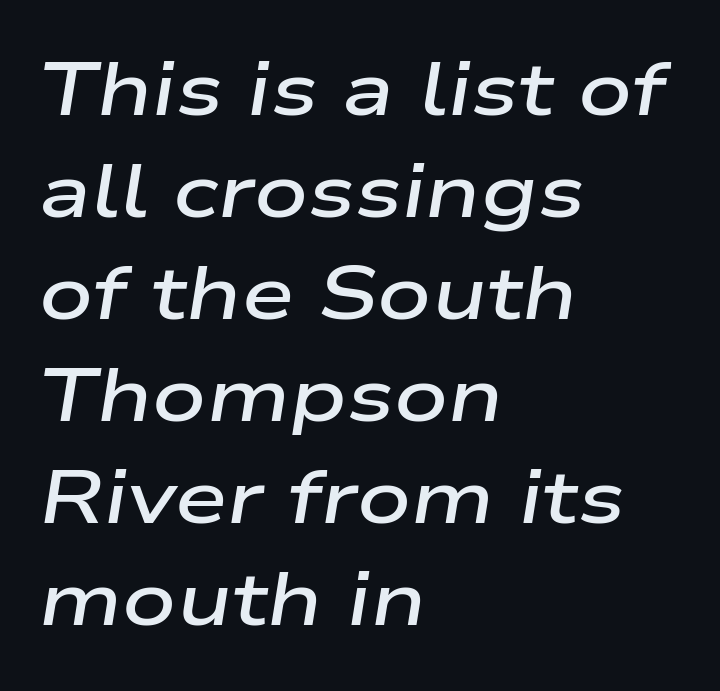
Q: Is the text bold? A: Semi-bold.
Q: Is the text italic (slanted)? A: Yes, it leans right by about 9 degrees.
Q: Is the text underlined? A: No.
Q: How is the paragraph aligned? A: Left-aligned.
Q: Is the spacing between letters normal or unusually wide? A: Normal.
Q: Is the spacing between lines tight, normal or loose? A: Normal.
Q: Width (condensed, normal, or wide)? A: Wide.
Q: Stroke contrast? A: Low.
Q: x-height? A: Medium.
Q: Monospaced? A: No.
